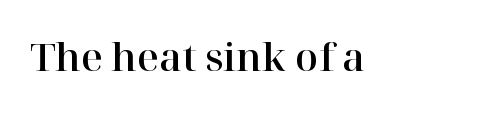
Q: Is the text italic (slanted)? A: No, it is upright.
Q: Is the typeface a serif or a sans-serif typeface? A: Serif.
Q: Is the text underlined? A: No.
Q: Is the spacing between letters normal or unusually wide? A: Normal.
Q: Width (condensed, normal, or wide)? A: Normal.
Q: Stroke contrast? A: High.
Q: x-height? A: Medium.
Q: Monospaced? A: No.
